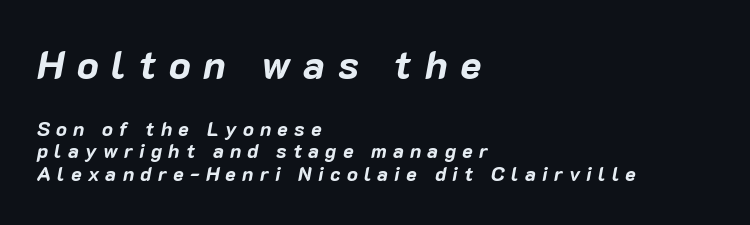
The image shows 40 px bold type, italic (leaning right); set left-aligned, tight line spacing (1.14x), unusually wide letter spacing (+0.31 em), not underlined; the first (top) block is 2.0x larger; low stroke contrast and a medium x-height.
